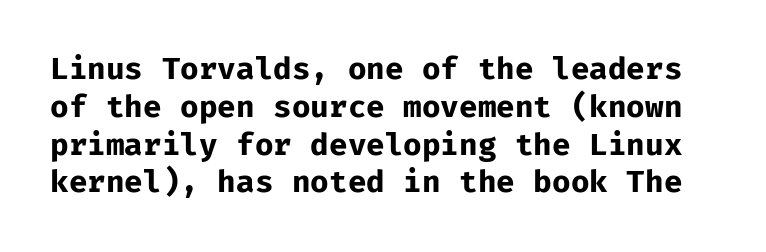
{"serif": "no", "italic": "no", "bold": "yes", "weight": "bold", "width": "normal", "stroke_contrast": "low", "x_height": "medium", "monospaced": "yes", "underline": "no", "line_spacing_ratio": 1.22, "letter_spacing": "normal", "letter_spacing_em": 0.0, "glyph_px": 31}
